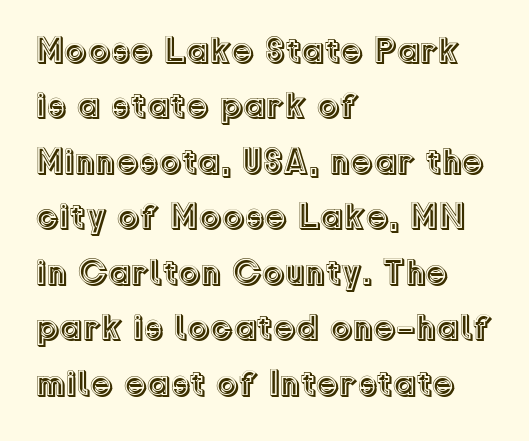
{"italic": "no", "width": "normal", "x_height": "medium", "monospaced": "no", "underline": "no", "align": "left", "line_spacing": "normal", "line_spacing_ratio": 1.54, "letter_spacing": "normal", "letter_spacing_em": 0.0, "glyph_px": 36}
